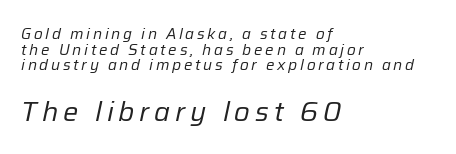
Closely set lines give the paragraph a compact silhouette. Bigger letters appear in the bottom chunk; the top chunk is reduced. The passage is arranged the way most books set body copy — flush left. Letters have the restrained weight of plain body copy at most. The space beneath each line is pristine and unruled. This is oblique type, the kind used for emphasis or titles.
